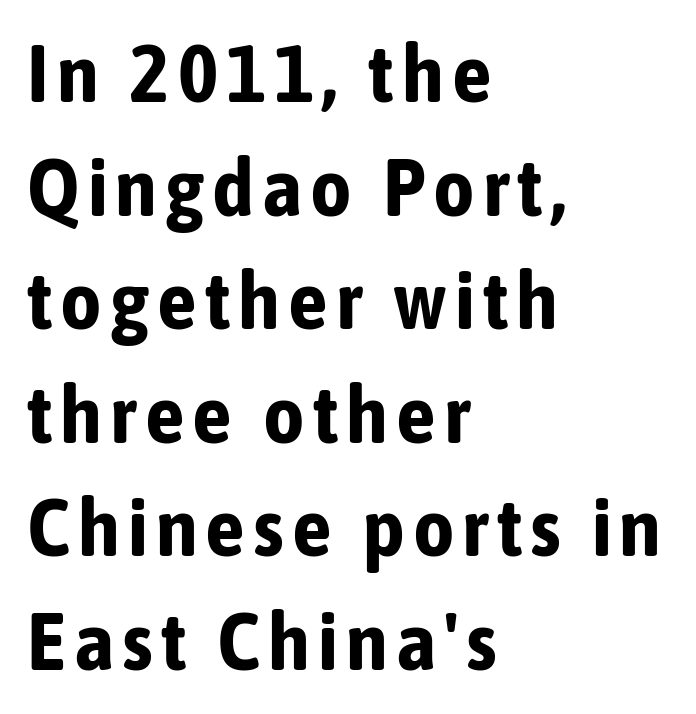
{"serif": "no", "italic": "no", "bold": "yes", "weight": "bold", "width": "condensed", "stroke_contrast": "low", "x_height": "medium", "monospaced": "no", "underline": "no", "align": "left", "line_spacing": "normal", "line_spacing_ratio": 1.42, "glyph_px": 80}
